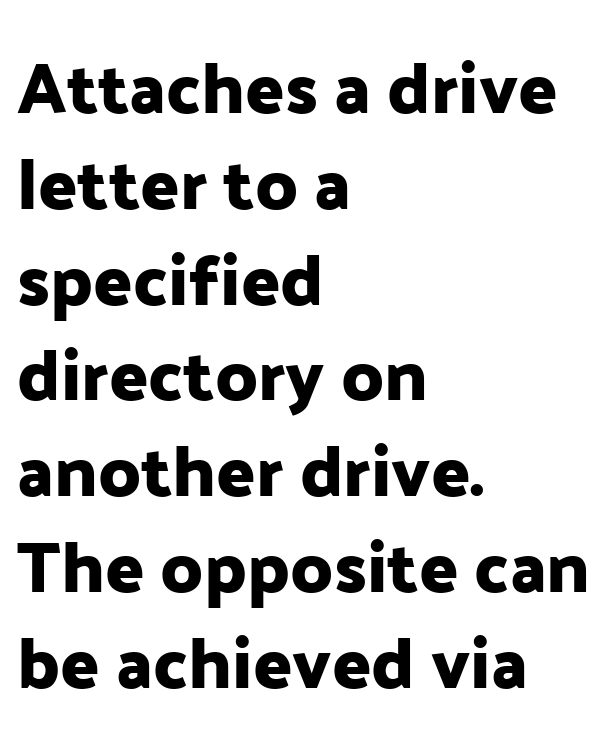
{"serif": "no", "italic": "no", "width": "normal", "stroke_contrast": "low", "x_height": "medium", "monospaced": "no", "underline": "no", "align": "left", "line_spacing": "normal", "line_spacing_ratio": 1.33, "letter_spacing": "normal", "letter_spacing_em": 0.0, "glyph_px": 72}
